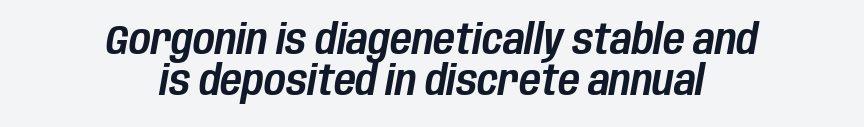
Q: Is the text italic (slanted)? A: Yes, it leans right by about 10 degrees.
Q: Is the text underlined? A: No.
Q: How is the paragraph aligned? A: Centered.
Q: Is the spacing between letters normal or unusually wide? A: Normal.
Q: Is the spacing between lines tight, normal or loose? A: Tight.
Q: Width (condensed, normal, or wide)? A: Condensed.
Q: Stroke contrast? A: Low.
Q: x-height? A: Large.
Q: Monospaced? A: No.
